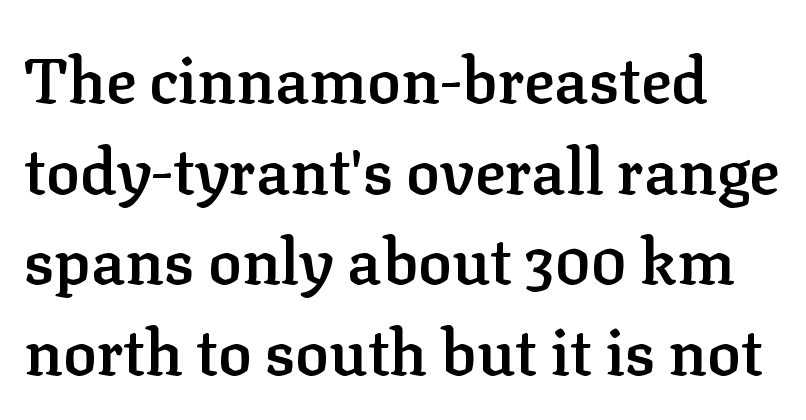
The image shows 63 px semibold serif type, upright; set normal line spacing (1.44x), normal letter spacing, not underlined; low stroke contrast and a medium x-height.
